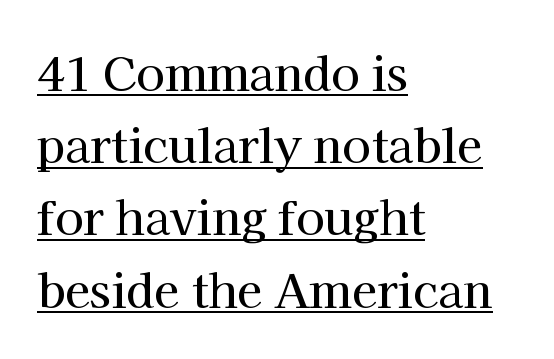
{"serif": "yes", "italic": "no", "width": "normal", "stroke_contrast": "high", "x_height": "medium", "monospaced": "no", "underline": "yes", "align": "left", "line_spacing": "normal", "line_spacing_ratio": 1.57, "letter_spacing": "normal", "letter_spacing_em": 0.0, "glyph_px": 46}
